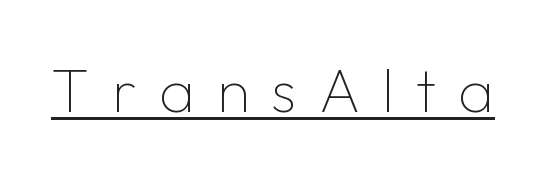
The image shows 61 px thin sans-serif type, upright; set unusually wide letter spacing (+0.36 em), underlined; low stroke contrast and a medium x-height.
